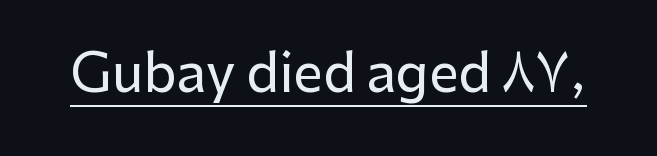
Q: Is the text italic (slanted)? A: No, it is upright.
Q: Is the typeface a serif or a sans-serif typeface? A: Sans-serif.
Q: Is the text underlined? A: Yes.
Q: Is the spacing between letters normal or unusually wide? A: Normal.
Q: Width (condensed, normal, or wide)? A: Normal.
Q: Stroke contrast? A: Low.
Q: x-height? A: Medium.
Q: Monospaced? A: No.
